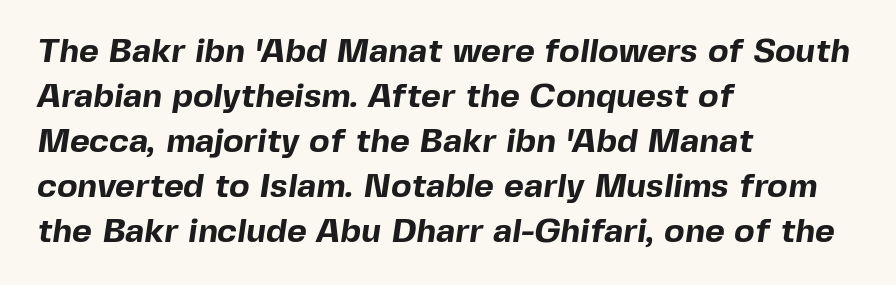
The image shows 34 px bold sans-serif type; set left-aligned, normal line spacing (1.32x), normal letter spacing, not underlined; a medium x-height.
